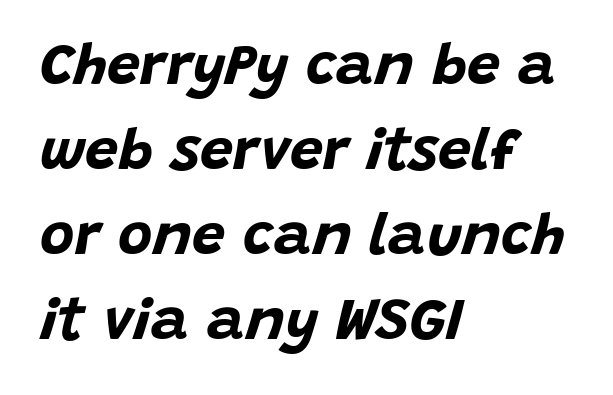
The image shows 59 px bold type, italic (leaning right); set left-aligned, normal line spacing (1.44x), normal letter spacing, not underlined; low stroke contrast and a large x-height.
